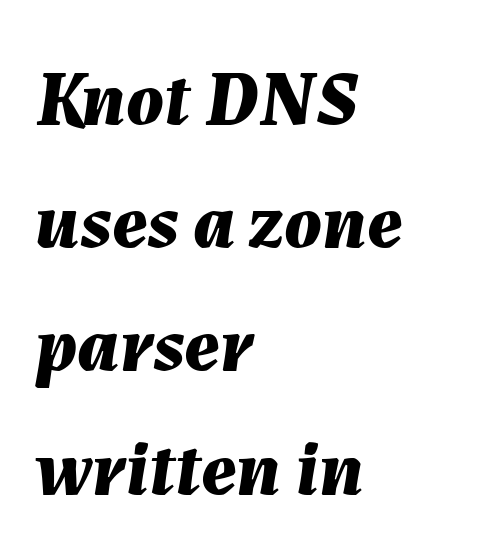
The image shows 78 px bold type, italic (leaning right); set left-aligned, normal line spacing (1.58x), normal letter spacing, not underlined; medium stroke contrast and a medium x-height.
